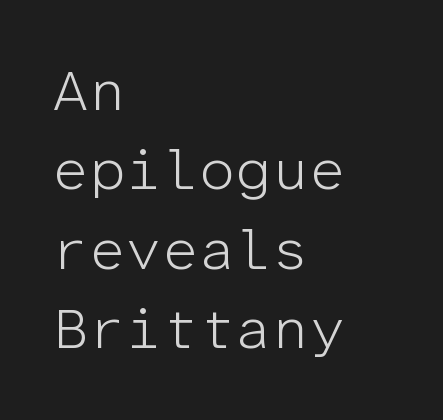
{"serif": "no", "italic": "no", "bold": "no", "weight": "light", "width": "normal", "stroke_contrast": "low", "x_height": "medium", "monospaced": "yes", "underline": "no", "align": "left", "line_spacing": "normal", "line_spacing_ratio": 1.37, "letter_spacing": "normal", "letter_spacing_em": 0.0, "glyph_px": 58}
